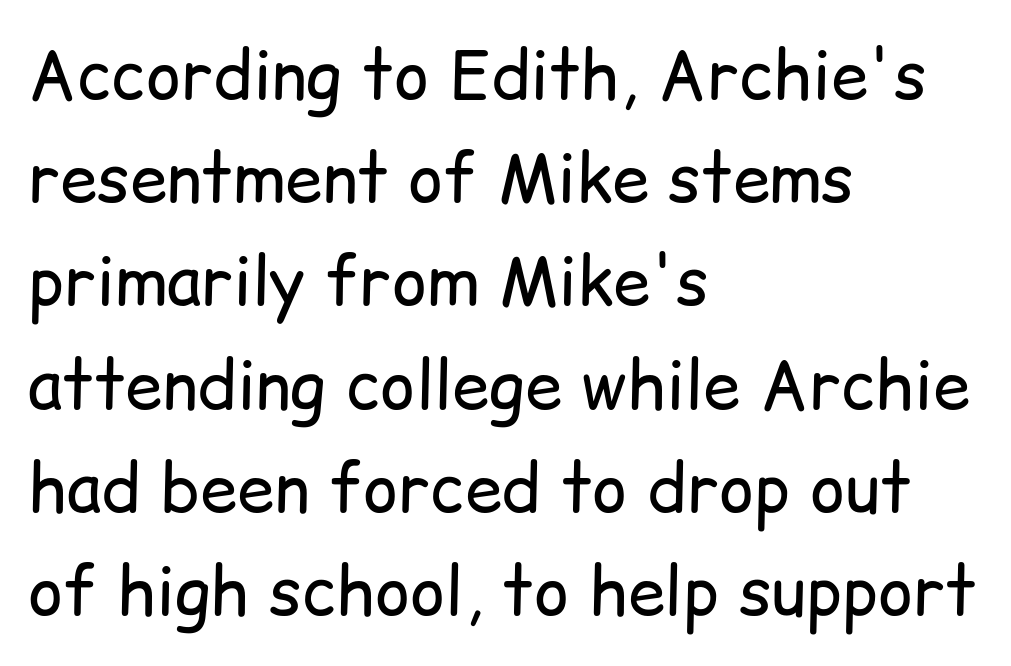
Q: Is the text bold? A: No.
Q: Is the text italic (slanted)? A: No, it is upright.
Q: Is the typeface a serif or a sans-serif typeface? A: Sans-serif.
Q: Is the text underlined? A: No.
Q: How is the paragraph aligned? A: Left-aligned.
Q: Is the spacing between letters normal or unusually wide? A: Normal.
Q: Is the spacing between lines tight, normal or loose? A: Normal.
Q: Width (condensed, normal, or wide)? A: Normal.
Q: Stroke contrast? A: Low.
Q: x-height? A: Medium.
Q: Monospaced? A: No.
